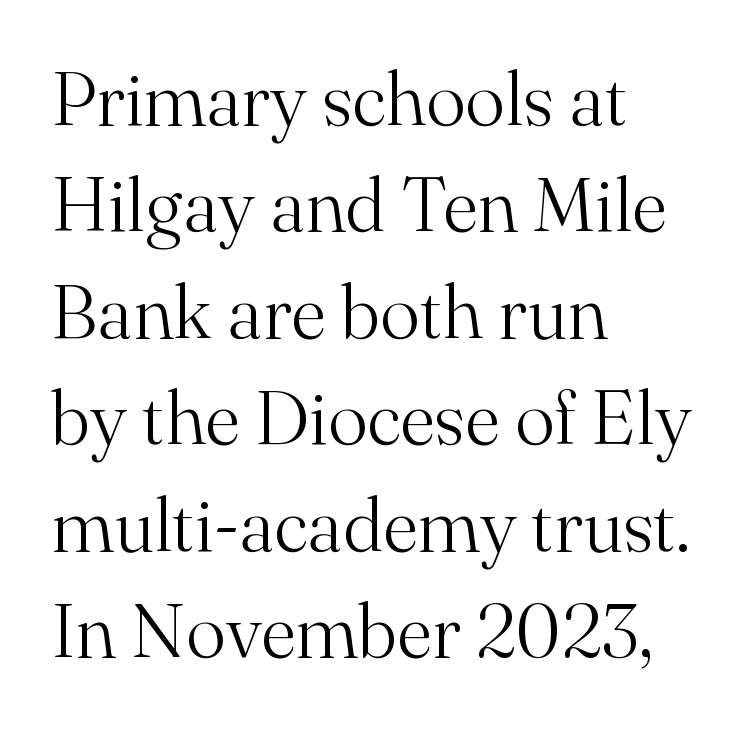
Q: Is the text bold? A: No.
Q: Is the text italic (slanted)? A: No, it is upright.
Q: Is the typeface a serif or a sans-serif typeface? A: Serif.
Q: Is the text underlined? A: No.
Q: How is the paragraph aligned? A: Left-aligned.
Q: Is the spacing between letters normal or unusually wide? A: Normal.
Q: Is the spacing between lines tight, normal or loose? A: Normal.
Q: Width (condensed, normal, or wide)? A: Normal.
Q: Stroke contrast? A: Medium.
Q: x-height? A: Small.
Q: Monospaced? A: No.
